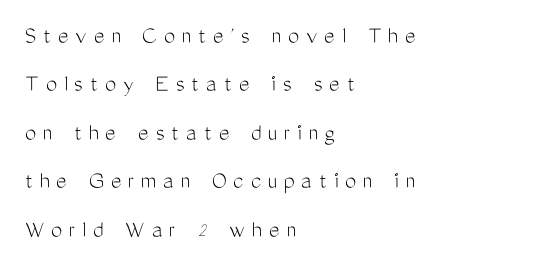
Q: Is the text bold? A: No.
Q: Is the text italic (slanted)? A: No, it is upright.
Q: Is the text underlined? A: No.
Q: How is the paragraph aligned? A: Left-aligned.
Q: Is the spacing between letters normal or unusually wide? A: Unusually wide.
Q: Is the spacing between lines tight, normal or loose? A: Loose.
